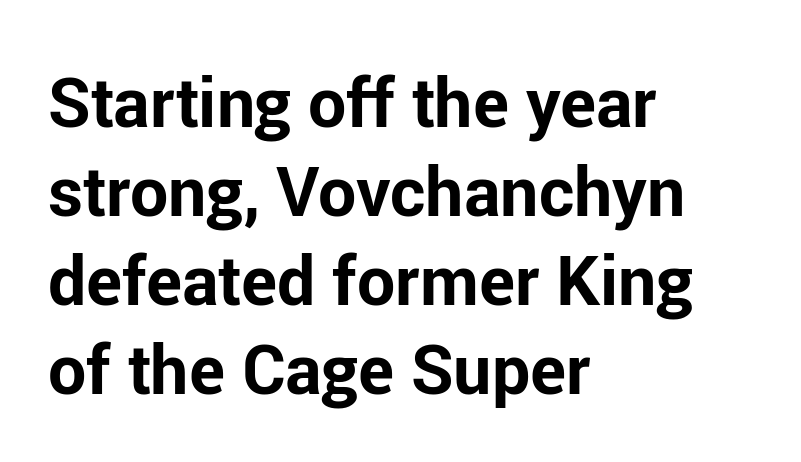
The image shows 68 px bold sans-serif type, upright; set left-aligned, normal line spacing (1.31x), normal letter spacing, not underlined; low stroke contrast and a medium x-height.
